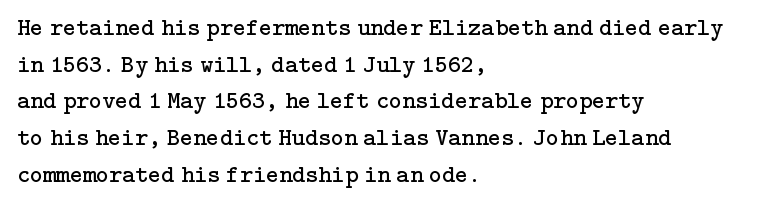
The image shows 25 px text type, upright; set left-aligned, normal line spacing (1.47x), normal letter spacing, not underlined.
